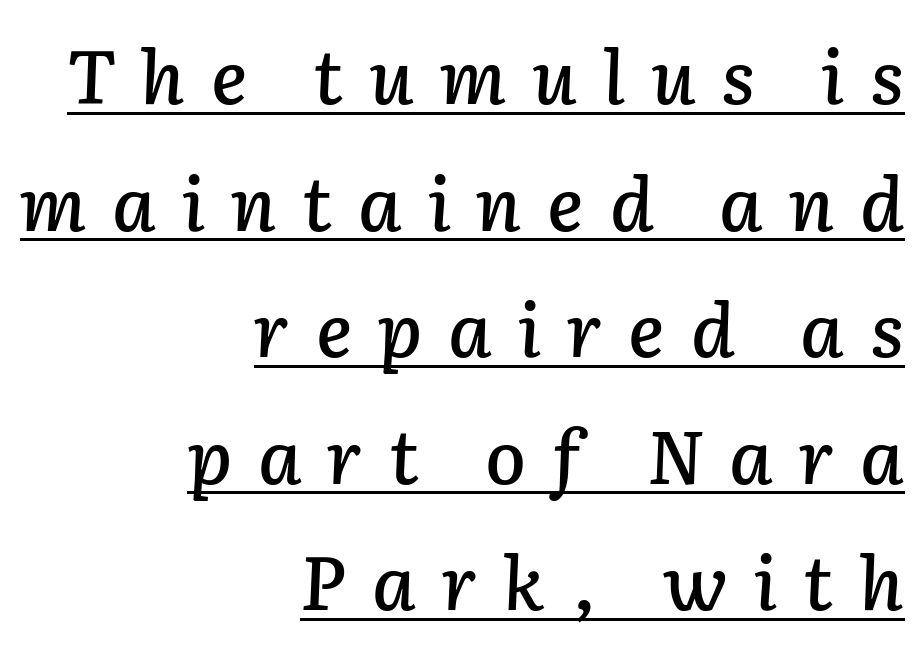
{"italic": "yes", "lean": "right", "slant_degrees": 2, "width": "normal", "stroke_contrast": "low", "x_height": "medium", "monospaced": "no", "underline": "yes", "align": "right", "line_spacing_ratio": 1.71, "letter_spacing": "wide", "letter_spacing_em": 0.35, "glyph_px": 74}
